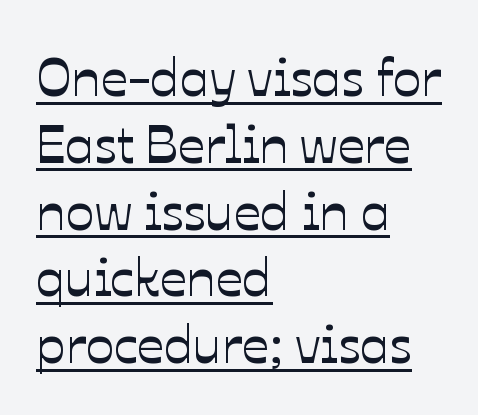
The image shows 53 px text type, upright; set left-aligned, normal line spacing (1.26x), normal letter spacing, underlined; low stroke contrast and a medium x-height.
